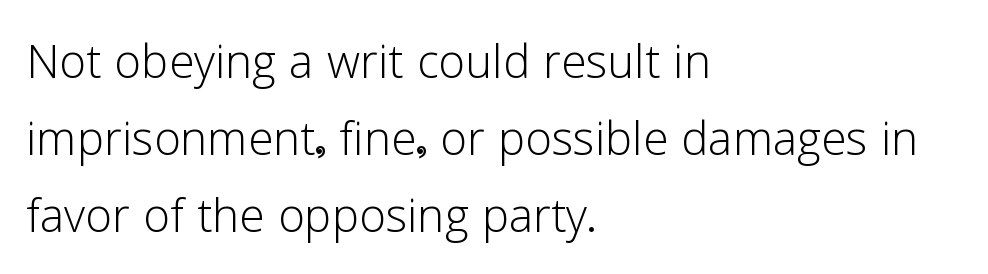
Observe the absence of serifs on each vertical stroke in this sample. This sample has the flowing, uneven cadence of proportional lettering. In terms of leading, this rendering sits right in the middle. Between one letter and the next there's only the usual sliver of space. The weight would be labelled regular, book, light, or lighter still. The baseline area is clear.
